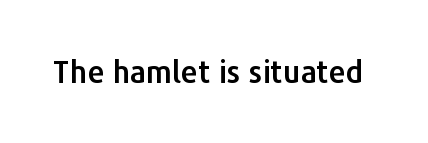
{"serif": "no", "italic": "no", "width": "normal", "stroke_contrast": "low", "x_height": "medium", "monospaced": "no", "underline": "no", "letter_spacing": "normal", "letter_spacing_em": 0.0, "glyph_px": 30}
